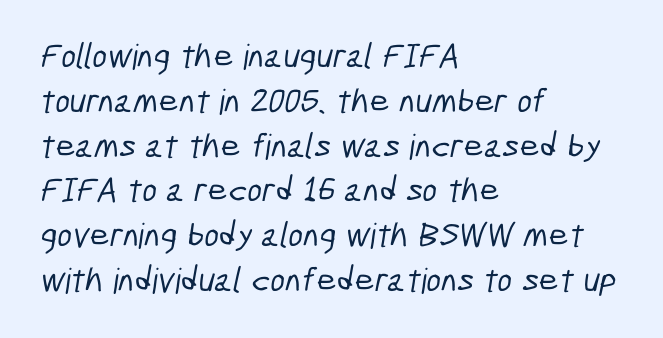
{"serif": "no", "width": "condensed", "stroke_contrast": "low", "x_height": "medium", "monospaced": "no", "underline": "no", "align": "left", "line_spacing": "normal", "line_spacing_ratio": 1.28, "letter_spacing": "normal", "letter_spacing_em": 0.0, "glyph_px": 35}
